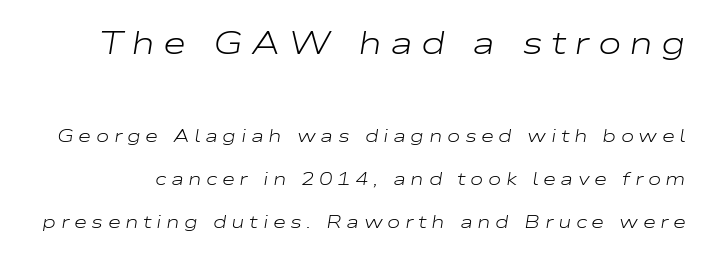
The image shows 32 px light, wide type, italic (leaning right); set loose line spacing (2.39x), unusually wide letter spacing (+0.25 em), not underlined; the first (top) block is 1.78x larger; low stroke contrast and a medium x-height.
